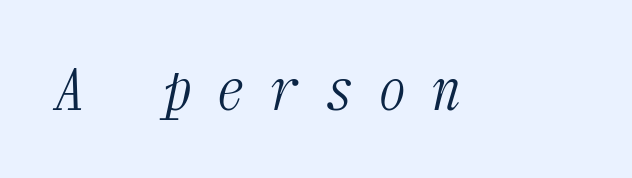
Only glyphs here, with clear space below each row. The face looks like a standard text weight, possibly lighter. This sample has the even, mechanical cadence of fixed-width lettering. The typeface chosen for these lines features serifs. Loose tracking; the words dissolve into strings of separated letters.
